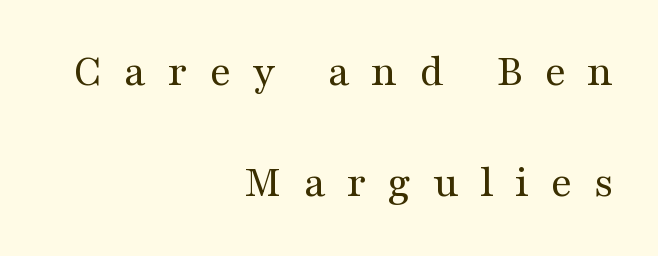
{"serif": "yes", "italic": "no", "bold": "no", "weight": "regular", "width": "wide", "stroke_contrast": "medium", "x_height": "medium", "monospaced": "no", "underline": "no", "align": "right", "line_spacing": "loose", "line_spacing_ratio": 2.42, "letter_spacing": "wide", "letter_spacing_em": 0.46, "glyph_px": 46}
